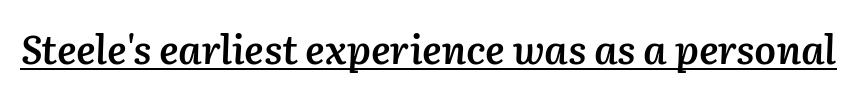
Q: Is the text bold? A: Semi-bold.
Q: Is the text italic (slanted)? A: Yes, it leans right by about 2 degrees.
Q: Is the text underlined? A: Yes.
Q: Is the spacing between letters normal or unusually wide? A: Normal.
Q: Width (condensed, normal, or wide)? A: Normal.
Q: Stroke contrast? A: Medium.
Q: x-height? A: Medium.
Q: Monospaced? A: No.
